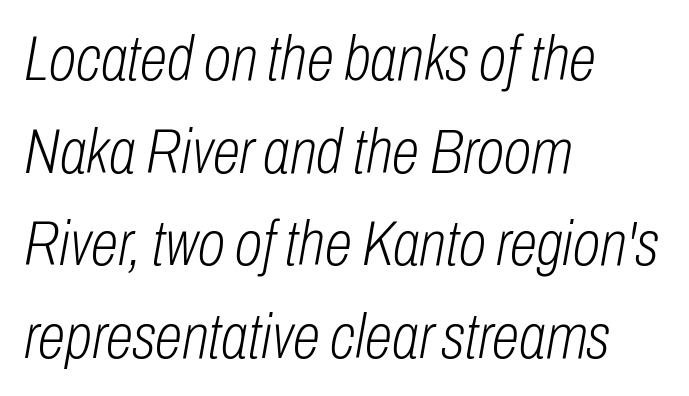
Q: Is the text bold? A: No.
Q: Is the text italic (slanted)? A: Yes, it leans right by about 10 degrees.
Q: Is the text underlined? A: No.
Q: How is the paragraph aligned? A: Left-aligned.
Q: Is the spacing between letters normal or unusually wide? A: Normal.
Q: Is the spacing between lines tight, normal or loose? A: Normal.
Q: Width (condensed, normal, or wide)? A: Condensed.
Q: Stroke contrast? A: Low.
Q: x-height? A: Medium.
Q: Monospaced? A: No.
